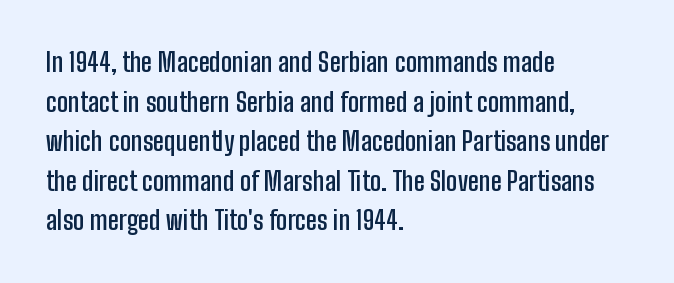
If you measured baseline to baseline, you'd find a middling distance. The typesetting leans somewhat heavy: a semibold. Which margin do the lines hug? The left one — the right edge is uneven. The font's upright variant was chosen for this text.
